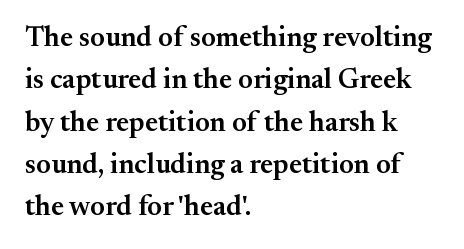
The image shows 28 px semibold serif type, upright; set left-aligned, normal line spacing (1.51x), normal letter spacing, not underlined; medium stroke contrast and a small x-height.
